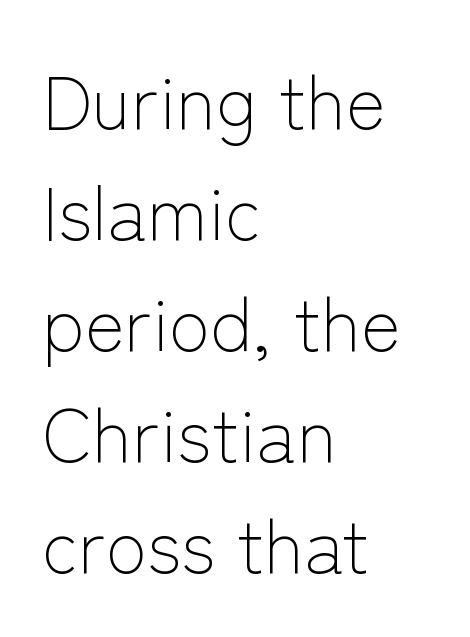
Q: Is the text bold? A: No.
Q: Is the text italic (slanted)? A: No, it is upright.
Q: Is the typeface a serif or a sans-serif typeface? A: Sans-serif.
Q: Is the text underlined? A: No.
Q: How is the paragraph aligned? A: Left-aligned.
Q: Is the spacing between letters normal or unusually wide? A: Normal.
Q: Is the spacing between lines tight, normal or loose? A: Normal.
Q: Width (condensed, normal, or wide)? A: Normal.
Q: Stroke contrast? A: Low.
Q: x-height? A: Medium.
Q: Monospaced? A: No.
